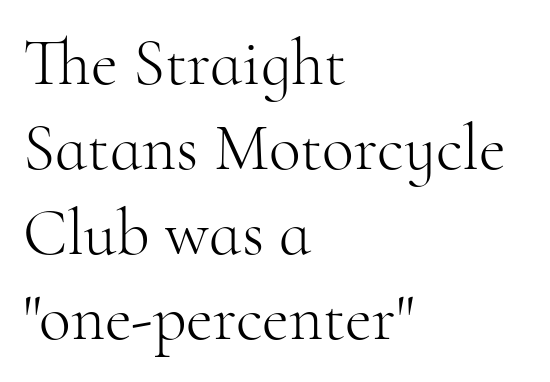
These lines are set flush left with a ragged right edge. Letter spacing: default. The glyphs are unaccompanied by any horizontal stroke below them. Spacing verdict: proportional, widths tailored to each character. Italic: no, the glyphs are upright roman.
